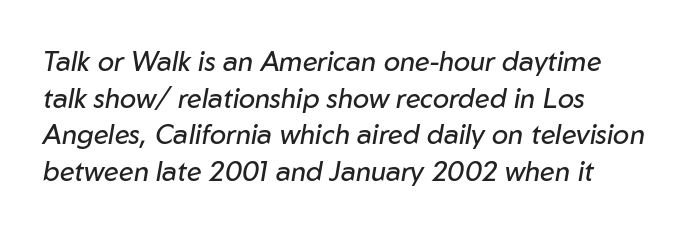
The image shows 27 px text type, italic (leaning right); set left-aligned, normal line spacing (1.36x), normal letter spacing, not underlined.
